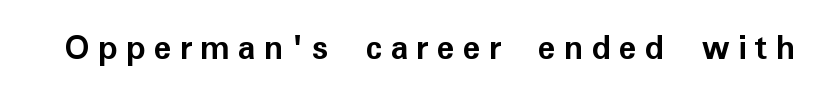
Looks like regular typesetting: each glyph gets only the width it needs. Is the type bold? Yes — the strokes are clearly thick and heavy. Each word looks stretched out because of the extra space between its letters. Glance below the letters and you will spot only blank space. What kind of face is this? One without serifs — a sans. The font's upright variant was chosen for this text.
